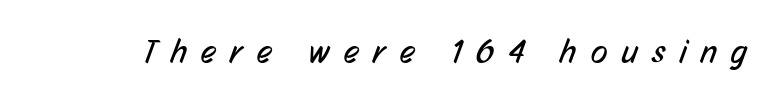
Q: Is the text bold? A: No.
Q: Is the typeface a serif or a sans-serif typeface? A: Sans-serif.
Q: Is the text underlined? A: No.
Q: Is the spacing between letters normal or unusually wide? A: Unusually wide.
Q: Width (condensed, normal, or wide)? A: Condensed.
Q: Stroke contrast? A: Low.
Q: x-height? A: Medium.
Q: Monospaced? A: No.
